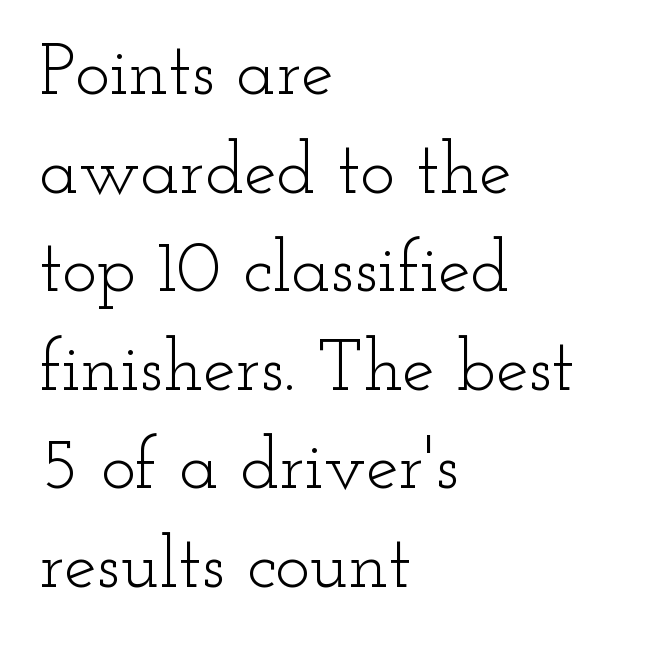
A typesetter would label this face a serif. Stroke thickness stays within the range of a standard reading face or lighter. The letters stand straight up with perfectly vertical stems. These lines are rendered in a variable-pitch font. Clear beneath every line of the passage.
